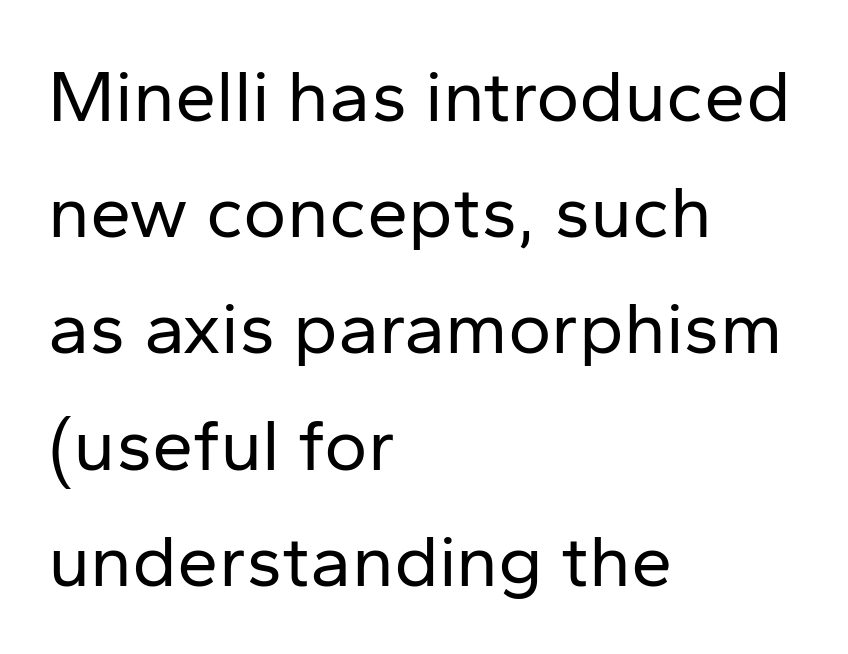
The image shows 74 px regular-weight sans-serif type, upright; set left-aligned, normal line spacing (1.57x), normal letter spacing, not underlined; low stroke contrast and a medium x-height.
